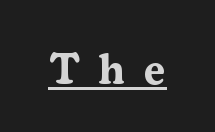
Each glyph is drawn with heavy, bold strokes. Spacing verdict: proportional, widths tailored to each character. The typesetter has applied underlining to the passage shown. The passage shown is typeset with a serif family.
